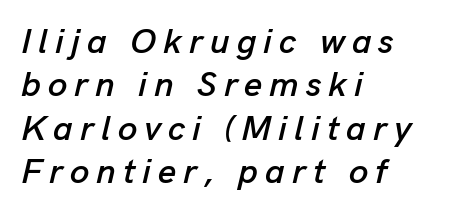
Q: Is the text italic (slanted)? A: Yes, it leans right by about 13 degrees.
Q: Is the text underlined? A: No.
Q: How is the paragraph aligned? A: Left-aligned.
Q: Is the spacing between letters normal or unusually wide? A: Unusually wide.
Q: Width (condensed, normal, or wide)? A: Normal.
Q: Stroke contrast? A: Low.
Q: x-height? A: Medium.
Q: Monospaced? A: No.
